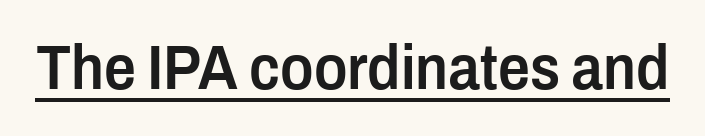
Q: Is the text bold? A: Semi-bold.
Q: Is the text italic (slanted)? A: No, it is upright.
Q: Is the typeface a serif or a sans-serif typeface? A: Sans-serif.
Q: Is the text underlined? A: Yes.
Q: Is the spacing between letters normal or unusually wide? A: Normal.
Q: Width (condensed, normal, or wide)? A: Condensed.
Q: Stroke contrast? A: Low.
Q: x-height? A: Medium.
Q: Monospaced? A: No.
